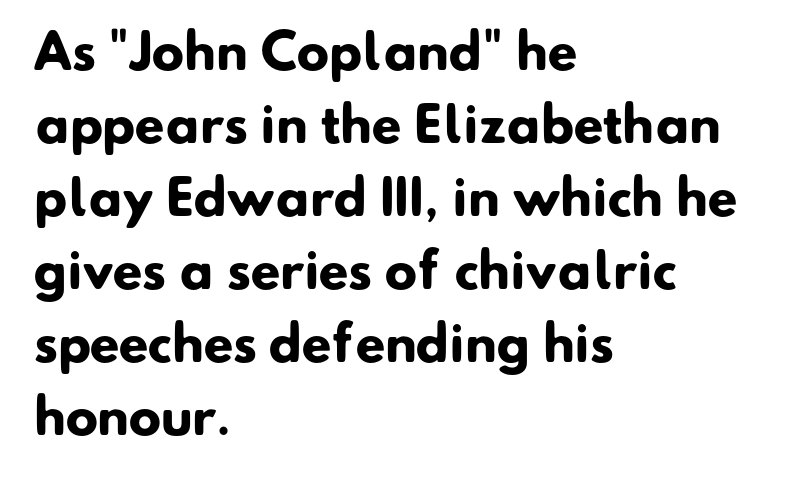
Emphasis by weight is at full strength: bold. The rendering shows plain stroke endings on the letterforms — a sans-serif design. The tracking reads as untouched default to a designer's eye. Only glyphs here, with clear space below each row.
